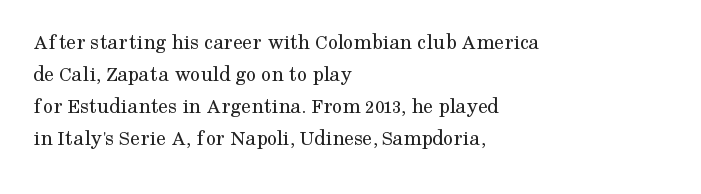
Weight: in the light-to-regular range. These lines keep a tight, regular rhythm from letter to letter. Any mark beneath the type? The region is blank. Left-aligned paragraph, ragged on the right. If you drew a line through each stem, it would be perfectly vertical. Honestly, the row spacing looks completely unremarkable.
